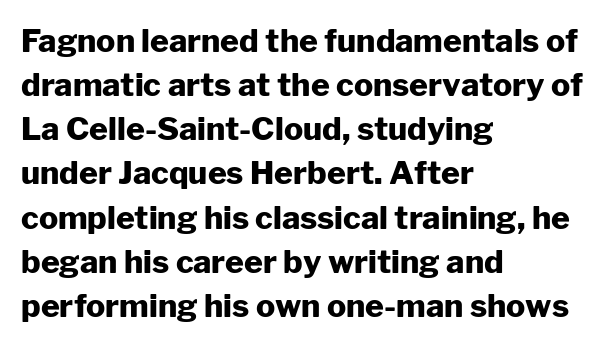
Nobody drew a line under any word here. You could call the tracking neutral — neither tight nor loose. Typographic density is high because the face is bold. Here the designer chose a conventional face with non-uniform glyph widths. Is there much room between lines? A standard amount, neither cramped nor airy. The face used here is a sans, in the tradition of grotesques and geometrics.
